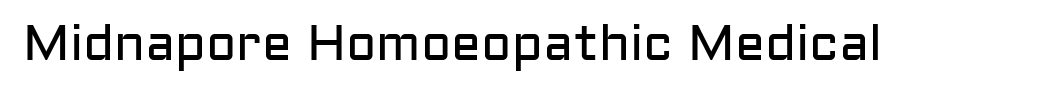
Q: Is the text bold? A: No.
Q: Is the text italic (slanted)? A: No, it is upright.
Q: Is the typeface a serif or a sans-serif typeface? A: Sans-serif.
Q: Is the text underlined? A: No.
Q: Is the spacing between letters normal or unusually wide? A: Normal.
Q: Width (condensed, normal, or wide)? A: Normal.
Q: Stroke contrast? A: Low.
Q: x-height? A: Medium.
Q: Monospaced? A: No.
